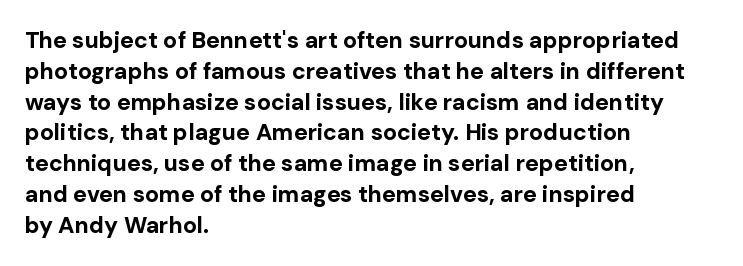
The image shows 23 px bold type, upright; set left-aligned, normal line spacing (1.34x), normal letter spacing, not underlined.
